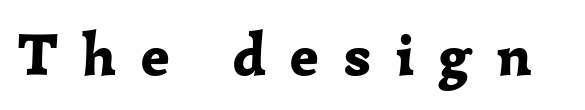
{"serif": "yes", "italic": "no", "bold": "yes", "weight": "bold", "width": "normal", "stroke_contrast": "low", "x_height": "medium", "monospaced": "no", "underline": "no", "letter_spacing": "wide", "letter_spacing_em": 0.41, "glyph_px": 60}
